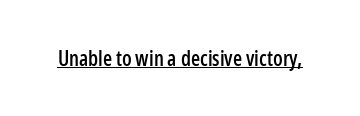
{"italic": "no", "underline": "yes", "letter_spacing": "normal", "letter_spacing_em": 0.0, "glyph_px": 21}
